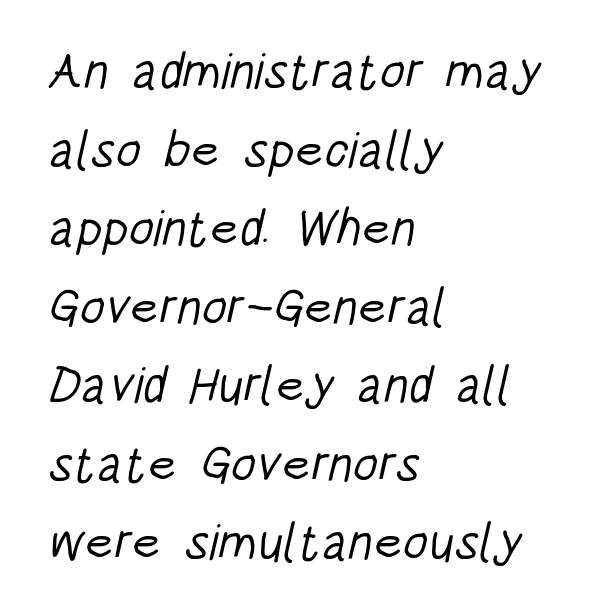
{"serif": "no", "bold": "no", "weight": "light", "width": "condensed", "stroke_contrast": "low", "x_height": "large", "monospaced": "no", "underline": "no", "align": "left", "line_spacing": "normal", "line_spacing_ratio": 1.54, "letter_spacing": "normal", "letter_spacing_em": 0.0, "glyph_px": 51}
